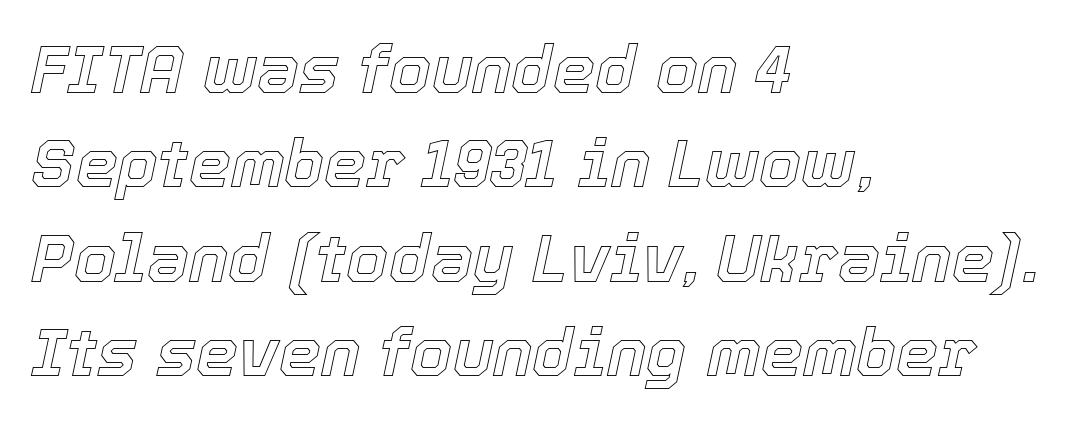
{"italic": "yes", "lean": "right", "slant_degrees": 12, "width": "normal", "x_height": "medium", "monospaced": "no", "underline": "no", "align": "left", "line_spacing": "normal", "line_spacing_ratio": 1.41, "letter_spacing": "normal", "letter_spacing_em": 0.0, "glyph_px": 67}
